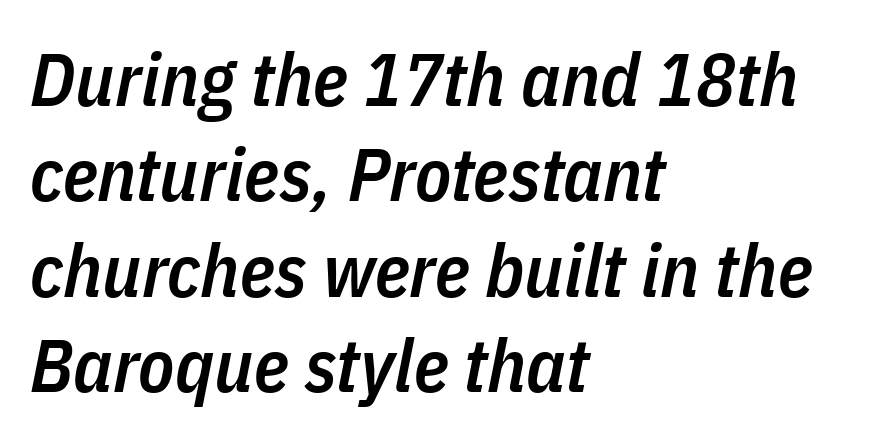
The image shows 74 px semibold, condensed type, italic (leaning right); set left-aligned, normal line spacing (1.29x), normal letter spacing, not underlined; low stroke contrast and a medium x-height.
